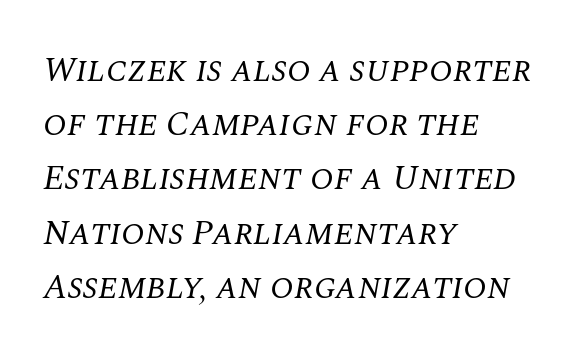
Q: Is the text bold? A: No.
Q: Is the text italic (slanted)? A: Yes, it leans right by about 10 degrees.
Q: Is the typeface a serif or a sans-serif typeface? A: Serif.
Q: Is the text underlined? A: No.
Q: How is the paragraph aligned? A: Left-aligned.
Q: Is the spacing between letters normal or unusually wide? A: Normal.
Q: Is the spacing between lines tight, normal or loose? A: Normal.
Q: Width (condensed, normal, or wide)? A: Normal.
Q: Stroke contrast? A: Medium.
Q: x-height? A: Large.
Q: Monospaced? A: No.
